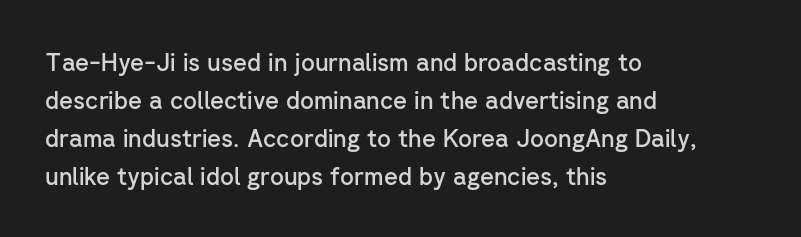
The image shows 24 px text type, upright; set left-aligned, normal line spacing (1.58x), normal letter spacing, not underlined.
